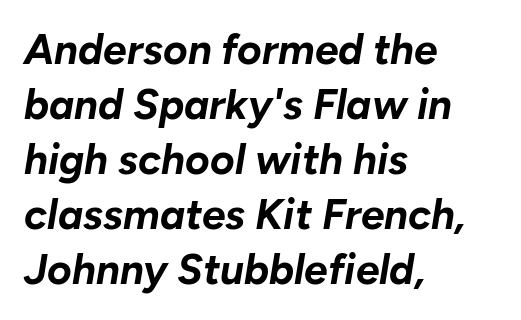
The image shows 42 px bold type, italic (leaning right); set left-aligned, normal line spacing (1.31x), normal letter spacing, not underlined; low stroke contrast and a medium x-height.
